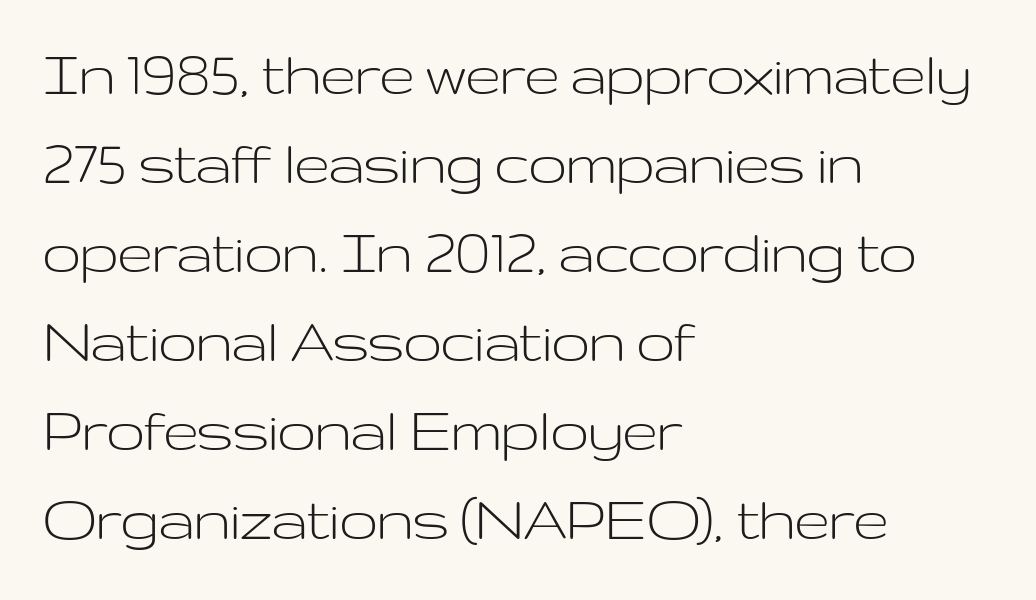
Students, note that the glyphs here touch the page at normal intervals. The area under the type is left untouched. Varying glyph widths throughout — classic text-font behaviour. Regular leading.
